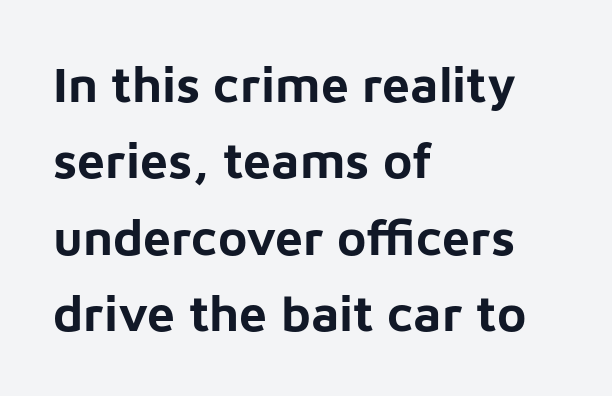
Q: Is the text bold? A: Yes.
Q: Is the text italic (slanted)? A: No, it is upright.
Q: Is the typeface a serif or a sans-serif typeface? A: Sans-serif.
Q: Is the text underlined? A: No.
Q: How is the paragraph aligned? A: Left-aligned.
Q: Is the spacing between letters normal or unusually wide? A: Normal.
Q: Is the spacing between lines tight, normal or loose? A: Normal.
Q: Width (condensed, normal, or wide)? A: Normal.
Q: Stroke contrast? A: Low.
Q: x-height? A: Medium.
Q: Monospaced? A: No.
